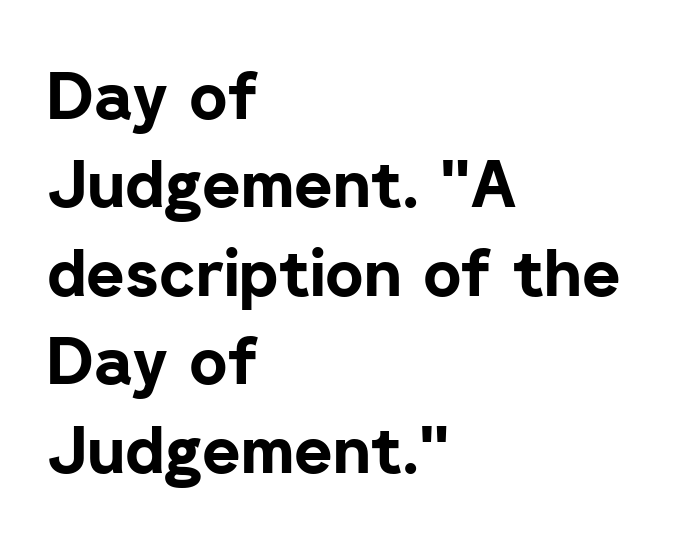
Q: Is the text bold? A: Yes.
Q: Is the text italic (slanted)? A: No, it is upright.
Q: Is the typeface a serif or a sans-serif typeface? A: Sans-serif.
Q: Is the text underlined? A: No.
Q: How is the paragraph aligned? A: Left-aligned.
Q: Is the spacing between letters normal or unusually wide? A: Normal.
Q: Is the spacing between lines tight, normal or loose? A: Normal.
Q: Width (condensed, normal, or wide)? A: Normal.
Q: Stroke contrast? A: Low.
Q: x-height? A: Medium.
Q: Monospaced? A: No.
